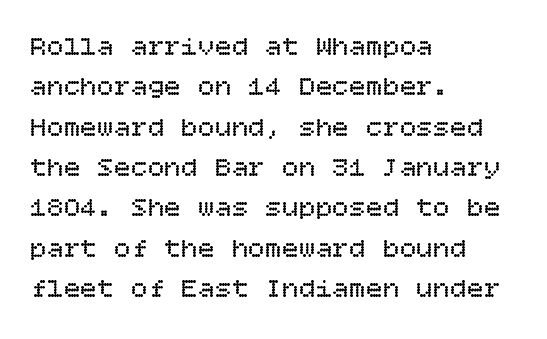
Q: Is the text bold? A: No.
Q: Is the text italic (slanted)? A: No, it is upright.
Q: Is the text underlined? A: No.
Q: How is the paragraph aligned? A: Left-aligned.
Q: Is the spacing between letters normal or unusually wide? A: Normal.
Q: Is the spacing between lines tight, normal or loose? A: Normal.
Q: Width (condensed, normal, or wide)? A: Normal.
Q: Stroke contrast? A: Low.
Q: x-height? A: Large.
